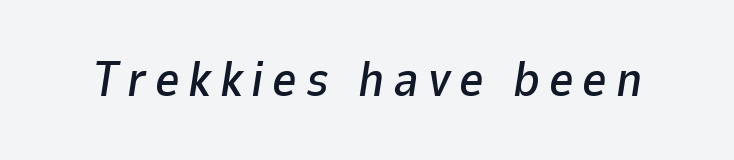
The image shows 48 px text type, italic (leaning right); set not underlined; low stroke contrast and a medium x-height.
